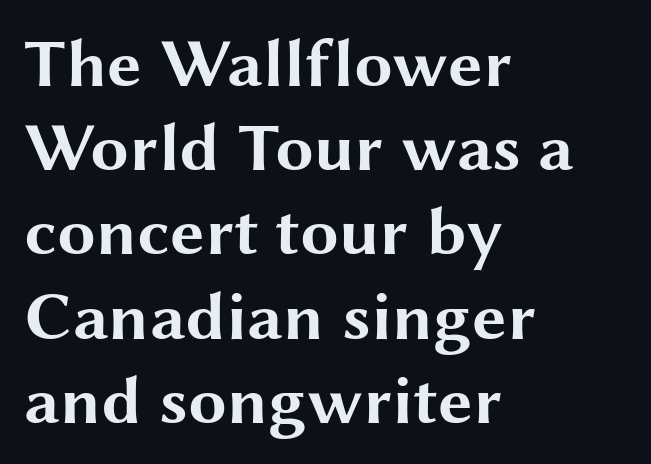
Anything drawn beneath the words? Only blank space. Plenty of ink on the page — the face is bold. A typesetter would call this proportional, since set widths differ per character. Is the letter spacing exaggerated? No — it looks like the ordinary default. Ascenders rise straight up at ninety degrees. If you drew a ruler down the left edge, every line would touch it.
